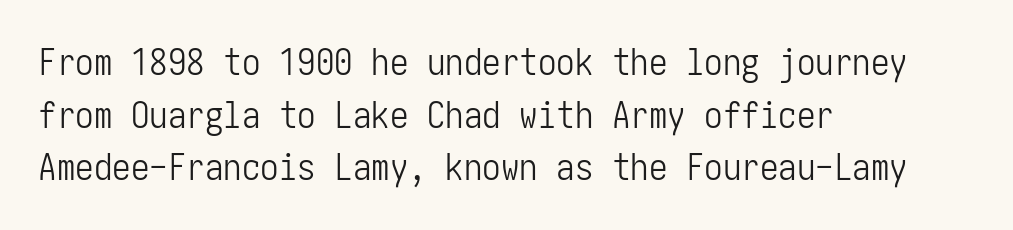
The line texture is even and compact thanks to regular tracking. The axis of the letterforms is exactly vertical. The ragged edge is on the right, which tells us the setting is flush left. The rows are spaced the way most documents space them. Is the type heavy? It reads as light-to-regular instead.
